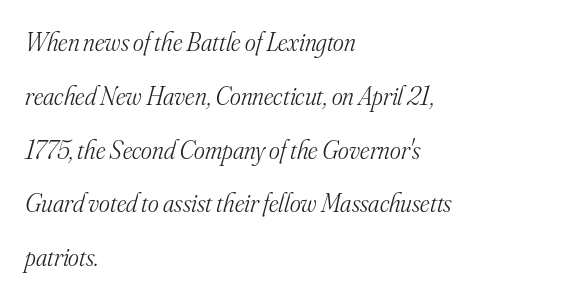
Q: Is the text bold? A: No.
Q: Is the text italic (slanted)? A: Yes, it leans right by about 16 degrees.
Q: Is the text underlined? A: No.
Q: How is the paragraph aligned? A: Left-aligned.
Q: Is the spacing between letters normal or unusually wide? A: Normal.
Q: Is the spacing between lines tight, normal or loose? A: Loose.
